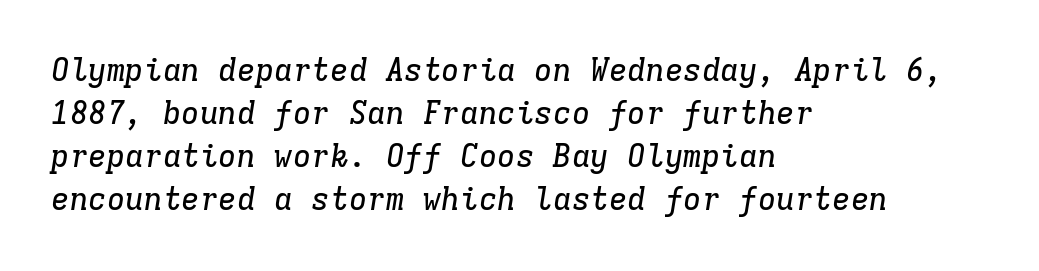
Q: Is the text italic (slanted)? A: Yes, it leans right by about 9 degrees.
Q: Is the typeface a serif or a sans-serif typeface? A: Serif.
Q: Is the text underlined? A: No.
Q: How is the paragraph aligned? A: Left-aligned.
Q: Is the spacing between letters normal or unusually wide? A: Normal.
Q: Is the spacing between lines tight, normal or loose? A: Normal.
Q: Width (condensed, normal, or wide)? A: Normal.
Q: Stroke contrast? A: Low.
Q: x-height? A: Medium.
Q: Monospaced? A: Yes.
